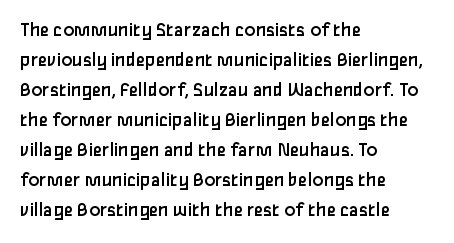
{"italic": "no", "bold": "no", "underline": "no", "align": "left", "line_spacing": "normal", "line_spacing_ratio": 1.43, "letter_spacing": "normal", "letter_spacing_em": 0.0, "glyph_px": 21}
